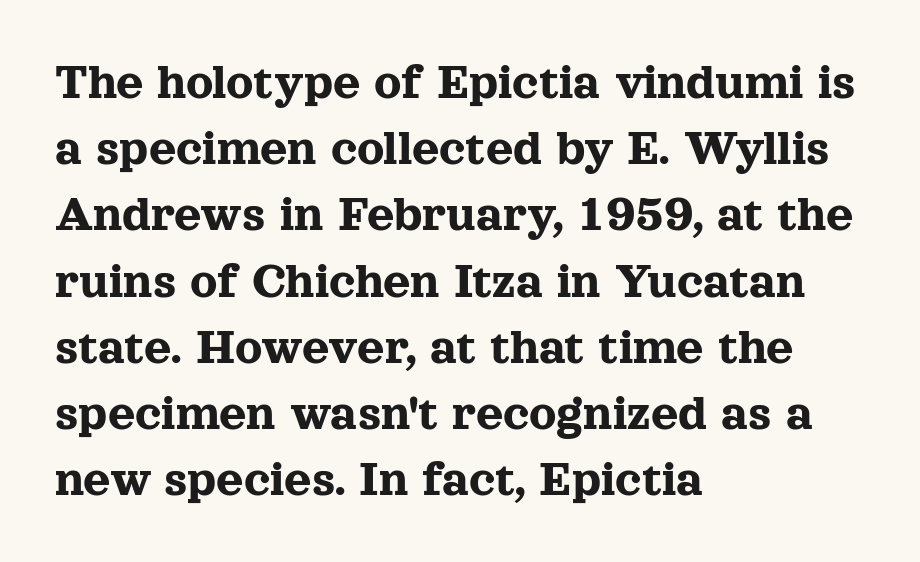
Q: Is the text italic (slanted)? A: No, it is upright.
Q: Is the typeface a serif or a sans-serif typeface? A: Serif.
Q: Is the text underlined? A: No.
Q: How is the paragraph aligned? A: Left-aligned.
Q: Is the spacing between letters normal or unusually wide? A: Normal.
Q: Is the spacing between lines tight, normal or loose? A: Normal.
Q: Width (condensed, normal, or wide)? A: Normal.
Q: x-height? A: Medium.
Q: Monospaced? A: No.
